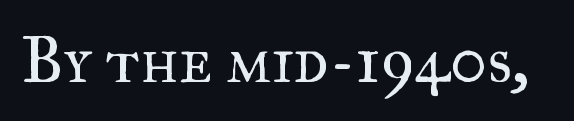
The image shows 64 px regular-weight serif type, upright; set normal letter spacing, not underlined; medium stroke contrast and a small x-height.
